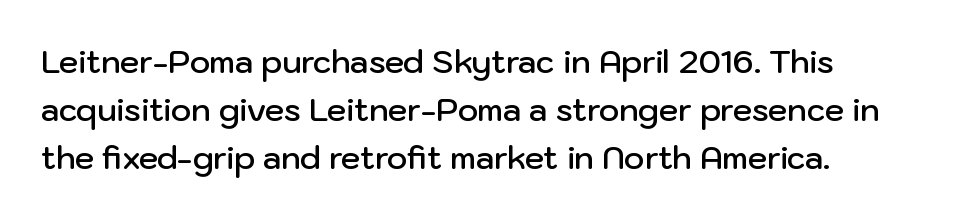
{"serif": "no", "italic": "no", "bold": "semi", "weight": "semibold", "width": "normal", "stroke_contrast": "low", "x_height": "medium", "monospaced": "no", "underline": "no", "align": "left", "line_spacing": "normal", "line_spacing_ratio": 1.55, "letter_spacing": "normal", "letter_spacing_em": 0.0, "glyph_px": 31}
